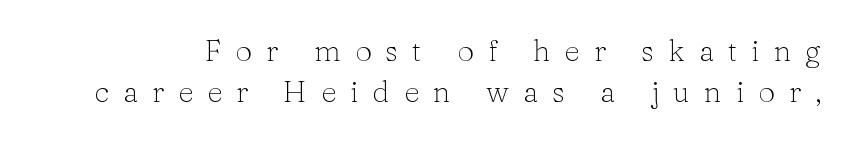
Q: Is the text bold? A: No.
Q: Is the text italic (slanted)? A: No, it is upright.
Q: Is the typeface a serif or a sans-serif typeface? A: Serif.
Q: Is the text underlined? A: No.
Q: Is the spacing between letters normal or unusually wide? A: Unusually wide.
Q: Is the spacing between lines tight, normal or loose? A: Normal.
Q: Width (condensed, normal, or wide)? A: Normal.
Q: Stroke contrast? A: Low.
Q: x-height? A: Medium.
Q: Monospaced? A: No.
